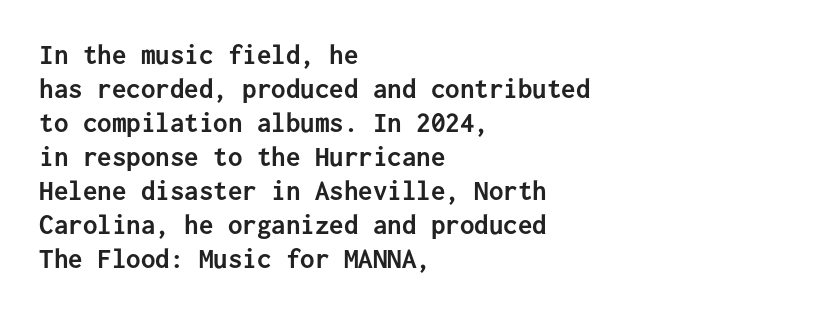
{"serif": "no", "italic": "no", "bold": "yes", "weight": "semibold", "width": "normal", "stroke_contrast": "low", "x_height": "medium", "monospaced": "yes", "underline": "no", "align": "left", "line_spacing_ratio": 1.17, "letter_spacing": "normal", "letter_spacing_em": 0.0, "glyph_px": 29}
